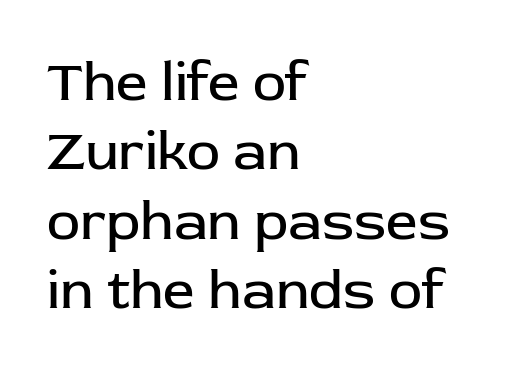
{"serif": "no", "italic": "no", "bold": "no", "weight": "regular", "width": "normal", "stroke_contrast": "low", "x_height": "medium", "monospaced": "no", "underline": "no", "align": "left", "line_spacing_ratio": 1.24, "letter_spacing": "normal", "letter_spacing_em": 0.0, "glyph_px": 56}
